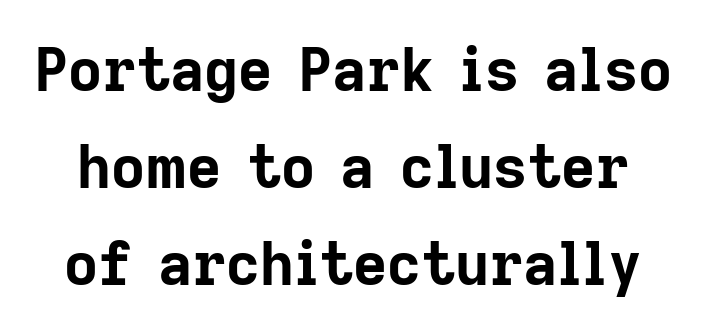
{"serif": "no", "italic": "no", "bold": "yes", "weight": "bold", "width": "normal", "stroke_contrast": "low", "x_height": "medium", "monospaced": "no", "underline": "no", "line_spacing": "normal", "line_spacing_ratio": 1.64, "letter_spacing": "normal", "letter_spacing_em": 0.0, "glyph_px": 59}
